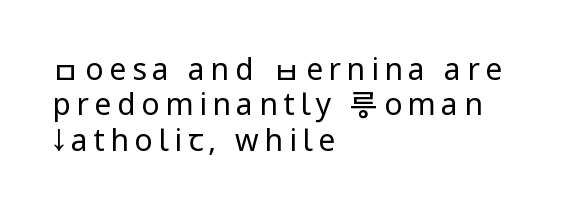
{"serif": "no", "italic": "no", "bold": "no", "weight": "regular", "width": "condensed", "stroke_contrast": "low", "x_height": "large", "monospaced": "no", "underline": "no", "align": "left", "line_spacing_ratio": 1.18, "glyph_px": 30}
